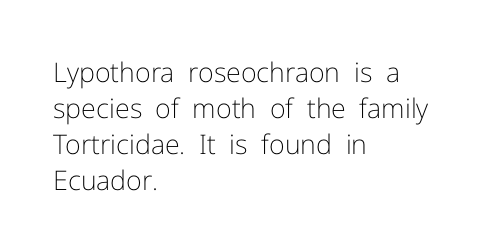
{"italic": "no", "bold": "no", "underline": "no", "align": "left", "line_spacing": "normal", "line_spacing_ratio": 1.33, "letter_spacing": "normal", "letter_spacing_em": 0.0, "glyph_px": 27}
